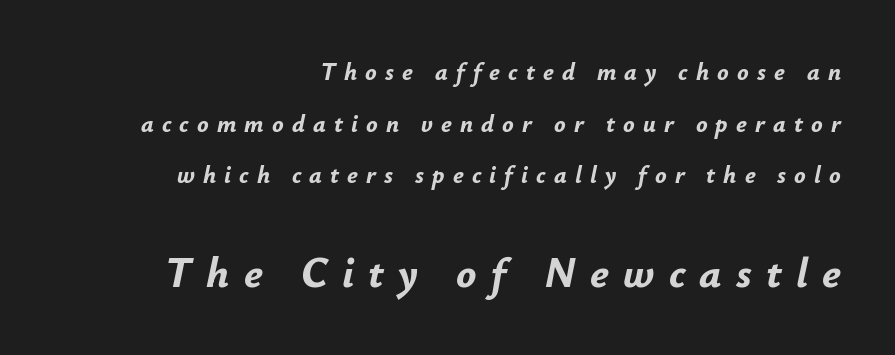
Q: Is the text bold? A: Yes.
Q: Is the text italic (slanted)? A: Yes, it leans right by about 12 degrees.
Q: Is the text underlined? A: No.
Q: How is the paragraph aligned? A: Right-aligned.
Q: Is the spacing between letters normal or unusually wide? A: Unusually wide.
Q: Is the spacing between lines tight, normal or loose? A: Loose.
Q: Which block of text is set in a larger size, the first (top) or the second (bottom)? A: The second (bottom) one.
Q: Width (condensed, normal, or wide)? A: Normal.
Q: Stroke contrast? A: Low.
Q: x-height? A: Small.
Q: Monospaced? A: No.
